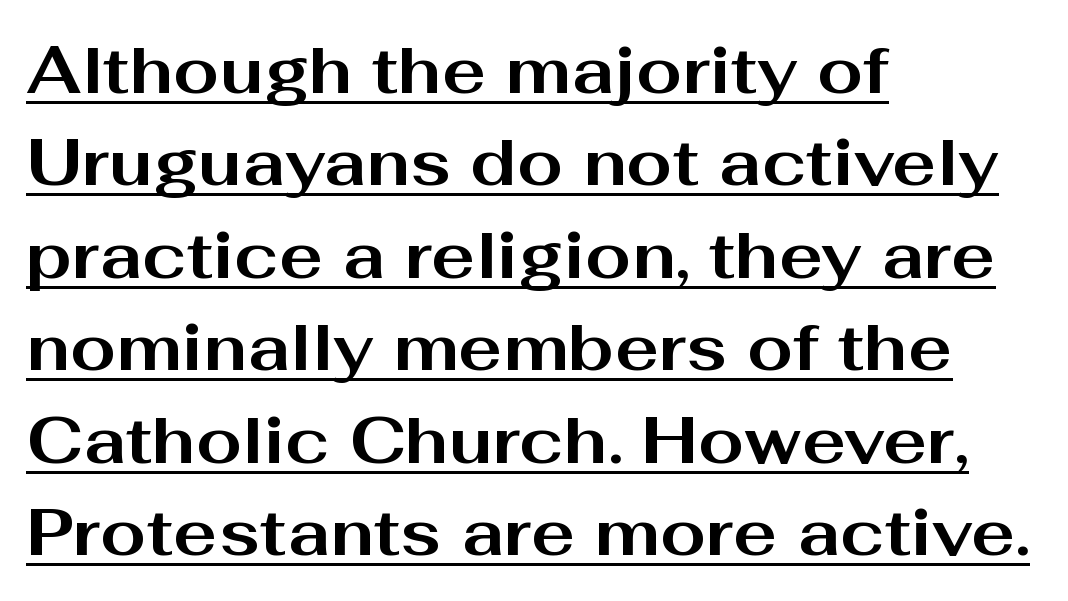
The gaps between neighbouring characters are ordinary and unremarkable. The compositor pushed each line to the left boundary. Observe the absence of serifs on each vertical stroke in this sample. Chunky letters — that's bold for sure. Is this a fixed-width face? No — the glyphs have proportional, varying widths.
